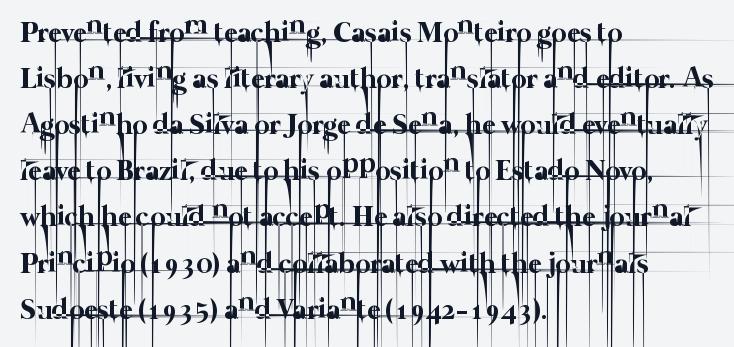
Q: Is the text bold? A: No.
Q: Is the text underlined? A: No.
Q: How is the paragraph aligned? A: Left-aligned.
Q: Is the spacing between letters normal or unusually wide? A: Normal.
Q: Is the spacing between lines tight, normal or loose? A: Normal.
Q: Width (condensed, normal, or wide)? A: Normal.
Q: Stroke contrast? A: Low.
Q: x-height? A: Medium.
Q: Monospaced? A: No.
